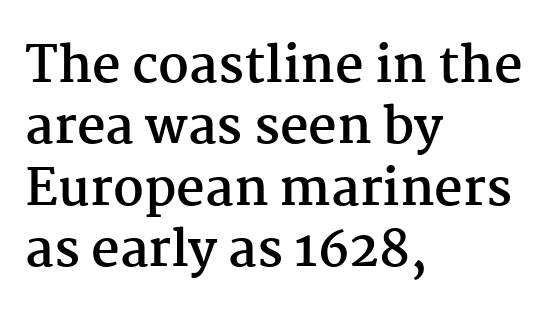
The image shows 50 px semibold serif type, upright; set left-aligned, line spacing 1.23x, normal letter spacing, not underlined; medium stroke contrast and a medium x-height.
